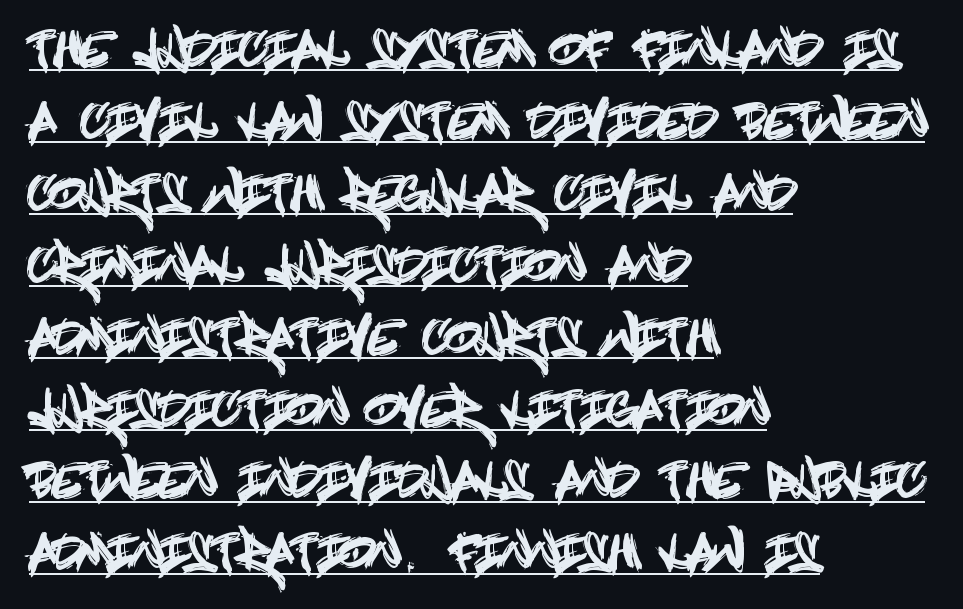
Q: Is the text italic (slanted)? A: Yes.
Q: Is the typeface a serif or a sans-serif typeface? A: Sans-serif.
Q: Is the text underlined? A: Yes.
Q: How is the paragraph aligned? A: Left-aligned.
Q: Is the spacing between letters normal or unusually wide? A: Normal.
Q: Is the spacing between lines tight, normal or loose? A: Normal.
Q: Width (condensed, normal, or wide)? A: Condensed.
Q: x-height? A: Large.
